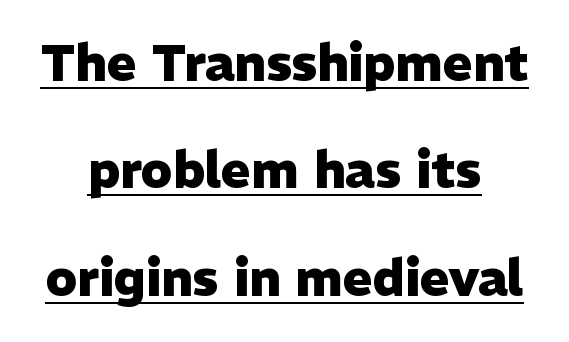
{"serif": "no", "italic": "no", "bold": "yes", "weight": "heavy", "width": "normal", "stroke_contrast": "low", "x_height": "medium", "monospaced": "no", "underline": "yes", "align": "center", "line_spacing": "loose", "line_spacing_ratio": 2.15, "letter_spacing": "normal", "letter_spacing_em": 0.0, "glyph_px": 50}
